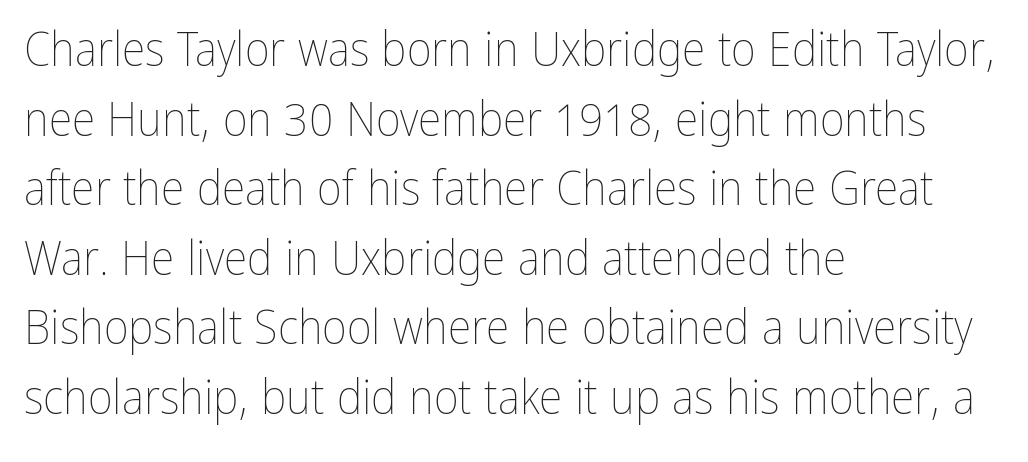
{"italic": "no", "bold": "no", "weight": "thin", "width": "condensed", "stroke_contrast": "low", "x_height": "medium", "monospaced": "no", "underline": "no", "align": "left", "line_spacing": "normal", "line_spacing_ratio": 1.45, "letter_spacing": "normal", "letter_spacing_em": 0.0, "glyph_px": 48}
